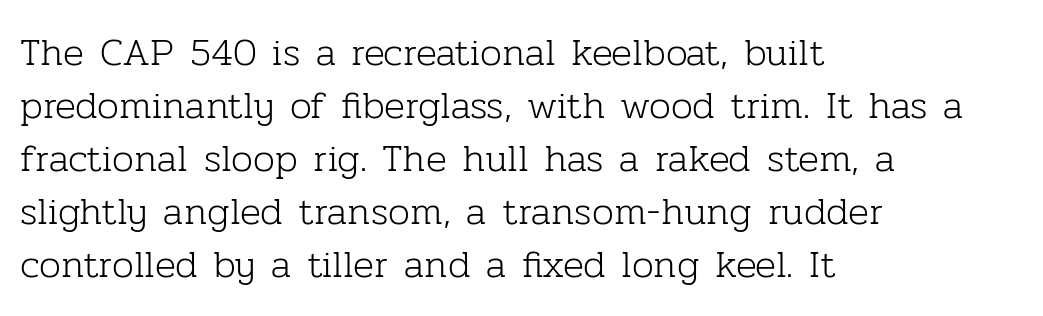
Q: Is the text bold? A: No.
Q: Is the text italic (slanted)? A: No, it is upright.
Q: Is the typeface a serif or a sans-serif typeface? A: Serif.
Q: Is the text underlined? A: No.
Q: How is the paragraph aligned? A: Left-aligned.
Q: Is the spacing between letters normal or unusually wide? A: Normal.
Q: Is the spacing between lines tight, normal or loose? A: Normal.
Q: Width (condensed, normal, or wide)? A: Normal.
Q: Stroke contrast? A: Low.
Q: x-height? A: Medium.
Q: Monospaced? A: No.
